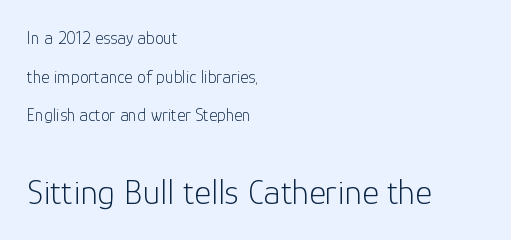
This is the regular roman posture of the typeface. Each letter keeps its own natural width here, so spacing adapts to shape. These lines are composed in type without serifs. Block two is the big one; block one sits smaller above it.
